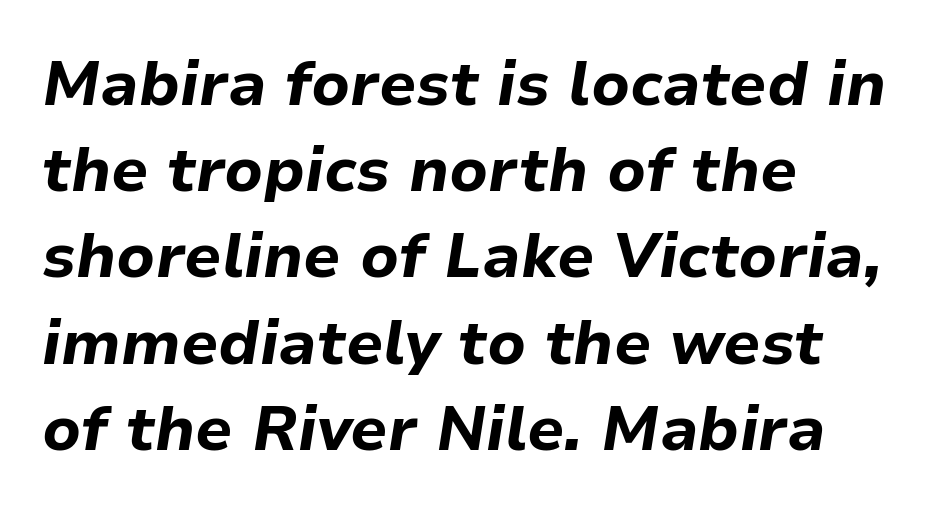
The image shows 62 px bold type, italic (leaning right); set left-aligned, normal line spacing (1.39x), normal letter spacing, not underlined; low stroke contrast and a medium x-height.
